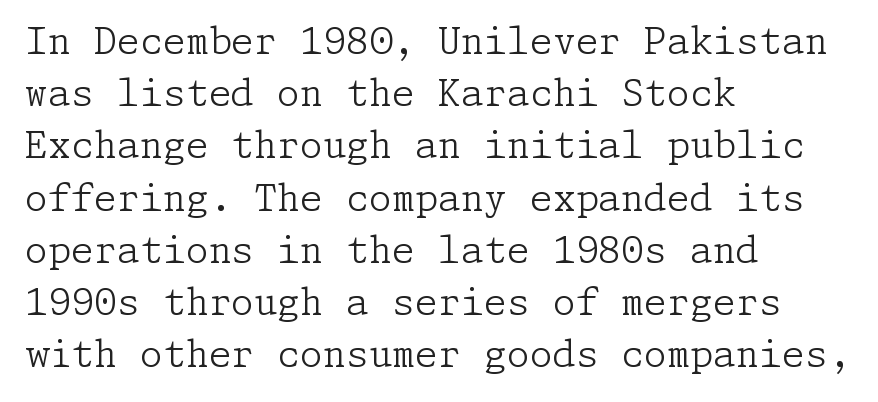
Q: Is the text bold? A: No.
Q: Is the text italic (slanted)? A: No, it is upright.
Q: Is the typeface a serif or a sans-serif typeface? A: Serif.
Q: Is the text underlined? A: No.
Q: How is the paragraph aligned? A: Left-aligned.
Q: Is the spacing between letters normal or unusually wide? A: Normal.
Q: Is the spacing between lines tight, normal or loose? A: Normal.
Q: Width (condensed, normal, or wide)? A: Normal.
Q: Stroke contrast? A: Low.
Q: x-height? A: Medium.
